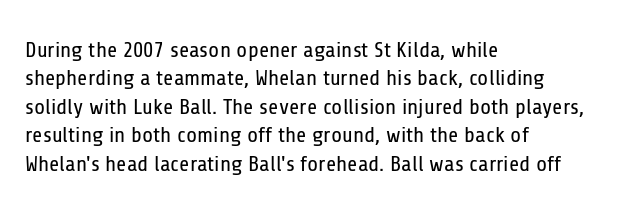
Rule under the text: the space is simply empty. Honestly, the letter spacing is just normal — you wouldn't notice it. The font's upright variant was chosen for this text. The strokes are not fattened; the text isn't bold. Layout note: lines flush left. The designer left line spacing at the default.
